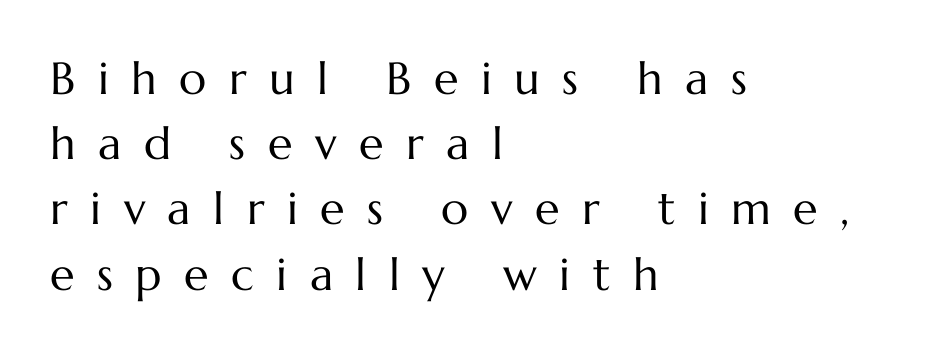
The typography opts for an upright posture over an oblique one. No heavy texture on the line: the type isn't bold. Letter spacing: wide. Note the varied advance widths — an 'i' is clearly narrower than an 'm'. Quick note: underline off.
